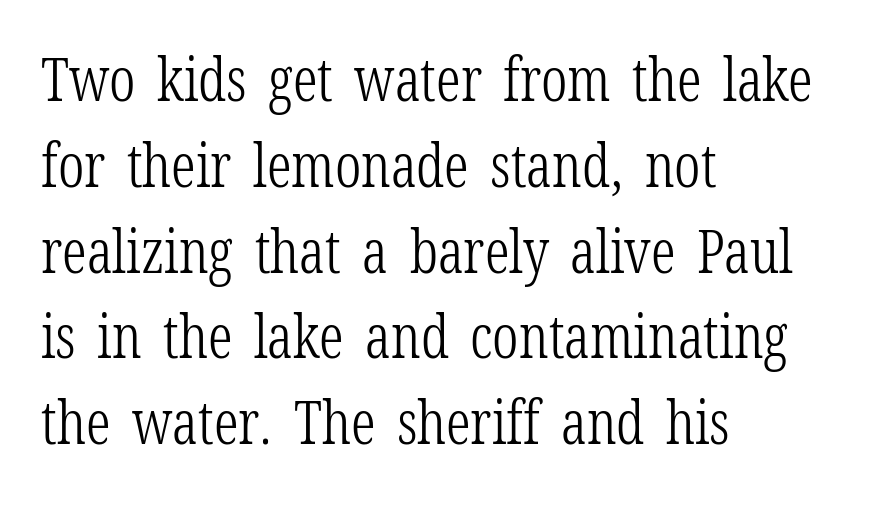
Notice how descenders clear the ascenders below comfortably — that's standard leading. Descenders hang freely into open space. Every stem runs plumb, perpendicular to the baseline. Is this a sans? No — the strokes have serifs.
